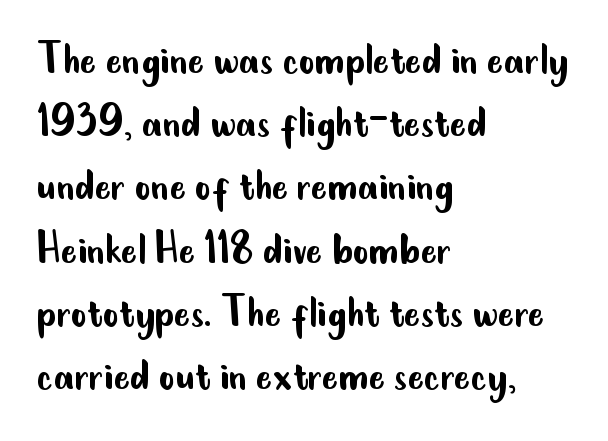
The passage shown is not bold in any degree. Notice how the passage keeps a crisp vertical edge on the left only. Plain, unruled lines of type. Vertically, the passage feels balanced, rows spaced as you'd expect. A sans-serif font was chosen for this passage. Tracking value appears to be zero — textbook default spacing.
